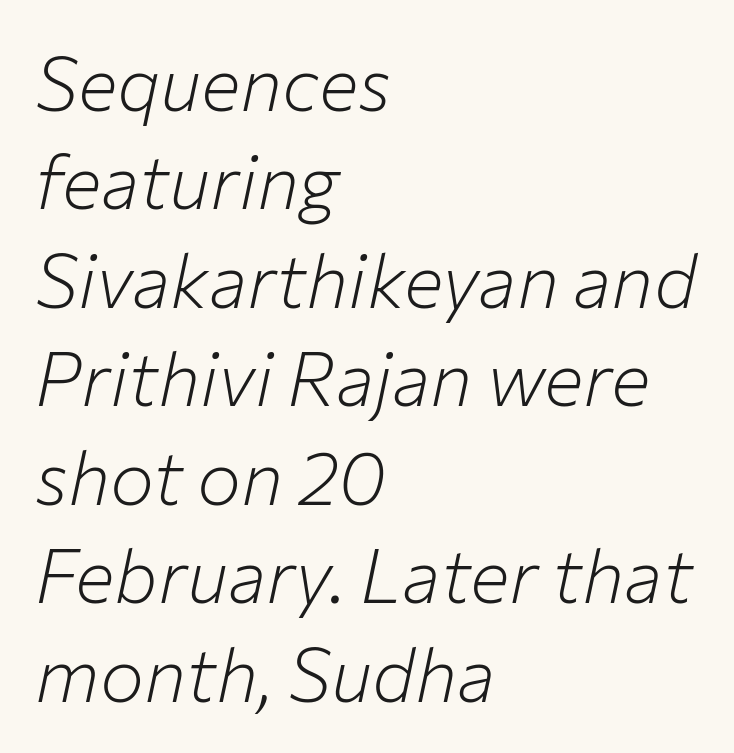
The image shows 74 px light type, italic (leaning right); set left-aligned, normal line spacing (1.33x), normal letter spacing, not underlined; low stroke contrast and a medium x-height.
